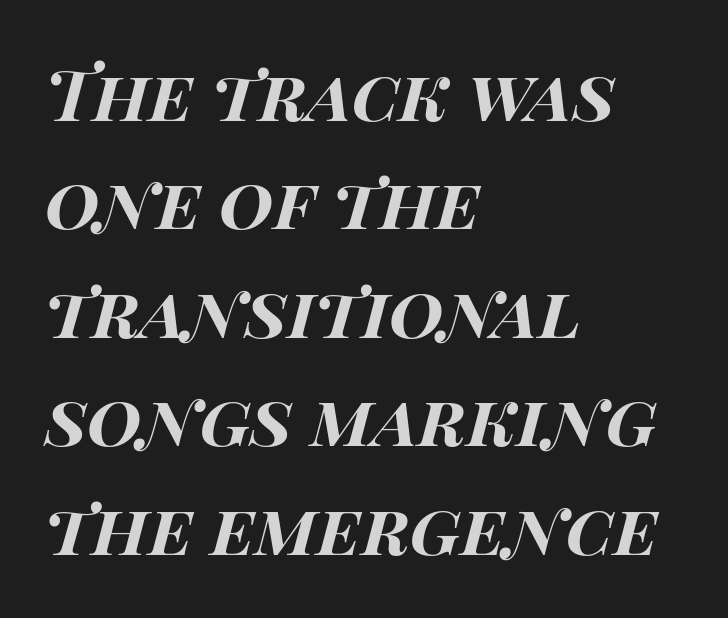
{"italic": "yes", "lean": "right", "slant_degrees": 14, "bold": "yes", "weight": "bold", "width": "wide", "stroke_contrast": "high", "x_height": "large", "monospaced": "no", "underline": "no", "align": "left", "line_spacing": "normal", "line_spacing_ratio": 1.55, "letter_spacing": "normal", "letter_spacing_em": 0.0, "glyph_px": 70}
